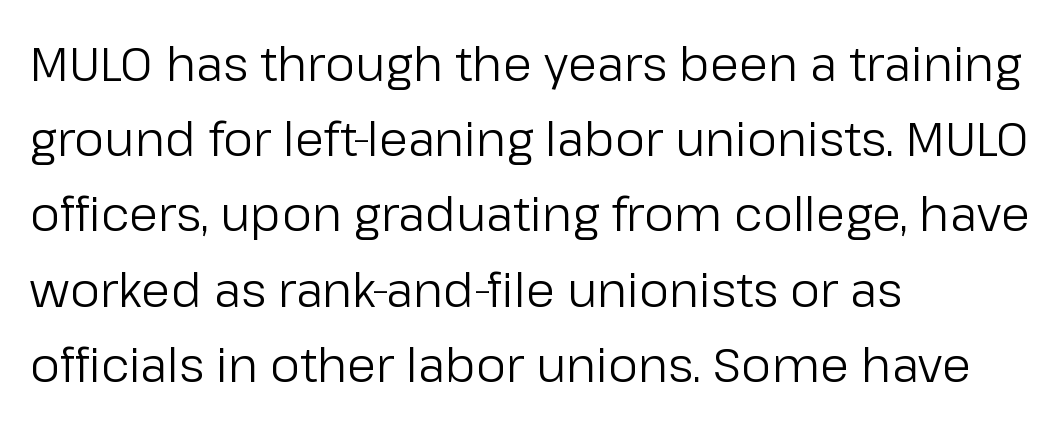
Grotesque or geometric, the face here clearly has no serifs. Descenders hang freely into open space. Line starts are locked; line ends wander. Notice how the stems are strictly vertical — no italics here. A quiet, ordinary-to-light weight characterises the typeface. Letter spacing: default.
